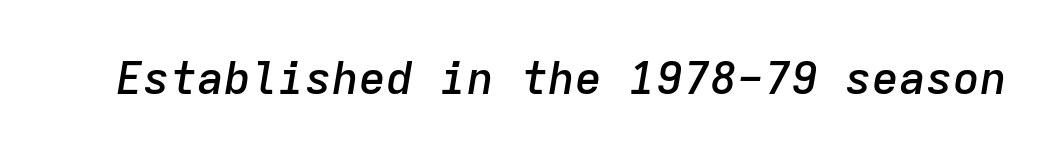
Words float on clear page, feet unadorned. A typesetter would call this monospace, since all characters share one set width. The face used here has a pronounced slope to its letters. Standard letterfit; no display-style spreading of the glyphs. These words are printed semibold, heavier than regular yet not bold.
